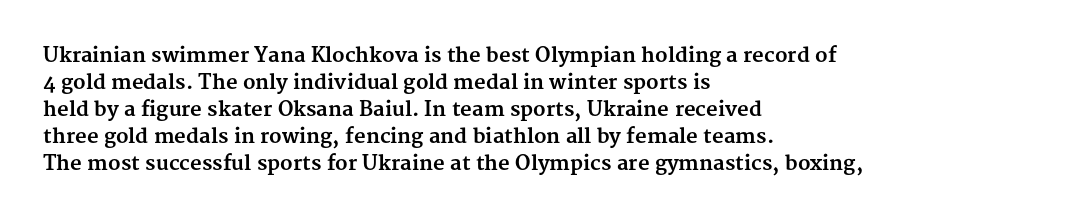
The image shows 20 px bold type, upright; set left-aligned, normal line spacing (1.35x), normal letter spacing, not underlined.
